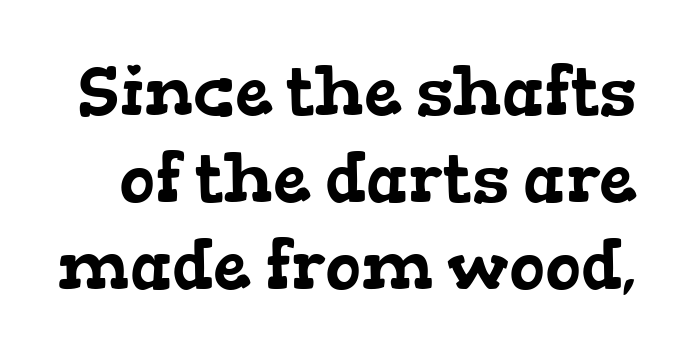
You could not count columns in this text — the font is proportionally spaced. Each letter's strokes conclude with small projecting serifs. Vertically, the passage feels balanced, rows spaced as you'd expect. Check under the words: just untouched page. The line texture is even and compact thanks to regular tracking.
